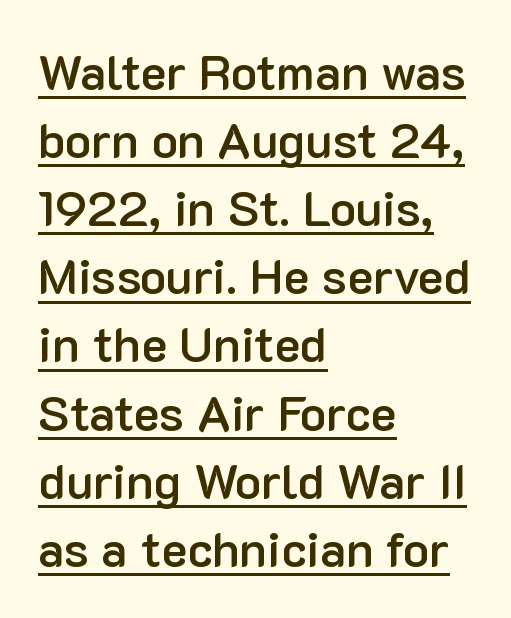
The image shows 49 px semibold sans-serif type, upright; set left-aligned, normal line spacing (1.39x), normal letter spacing, underlined; low stroke contrast and a medium x-height.
